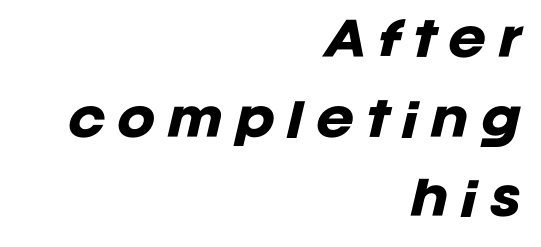
Q: Is the text bold? A: Yes.
Q: Is the text italic (slanted)? A: Yes, it leans right by about 12 degrees.
Q: Is the text underlined? A: No.
Q: How is the paragraph aligned? A: Right-aligned.
Q: Is the spacing between letters normal or unusually wide? A: Unusually wide.
Q: Width (condensed, normal, or wide)? A: Normal.
Q: Stroke contrast? A: Low.
Q: x-height? A: Large.
Q: Monospaced? A: No.
